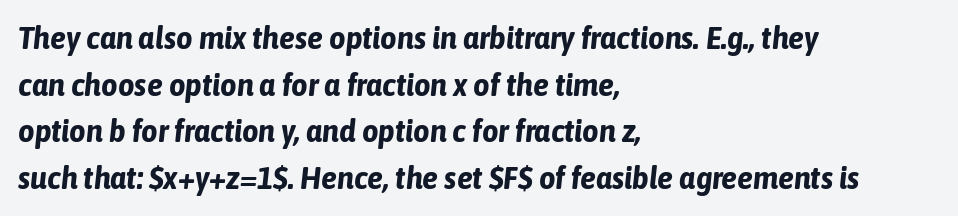
The image shows 32 px bold, condensed type, italic (leaning right); set left-aligned, normal line spacing (1.46x), normal letter spacing, not underlined; low stroke contrast and a medium x-height.
